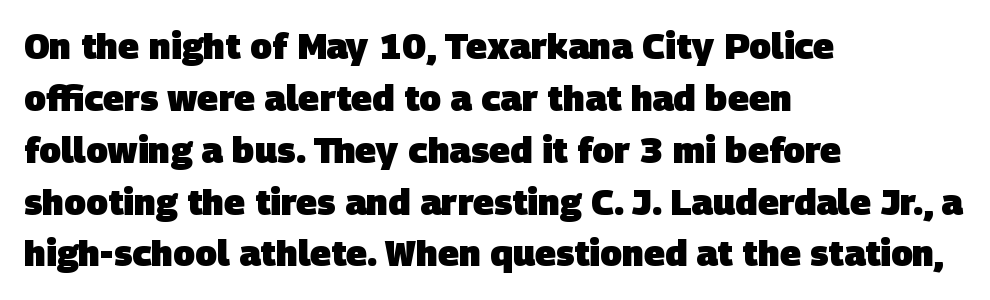
{"serif": "no", "bold": "yes", "weight": "heavy", "width": "normal", "stroke_contrast": "low", "x_height": "large", "monospaced": "no", "underline": "no", "align": "left", "line_spacing": "normal", "line_spacing_ratio": 1.44, "letter_spacing": "normal", "letter_spacing_em": 0.0, "glyph_px": 36}
